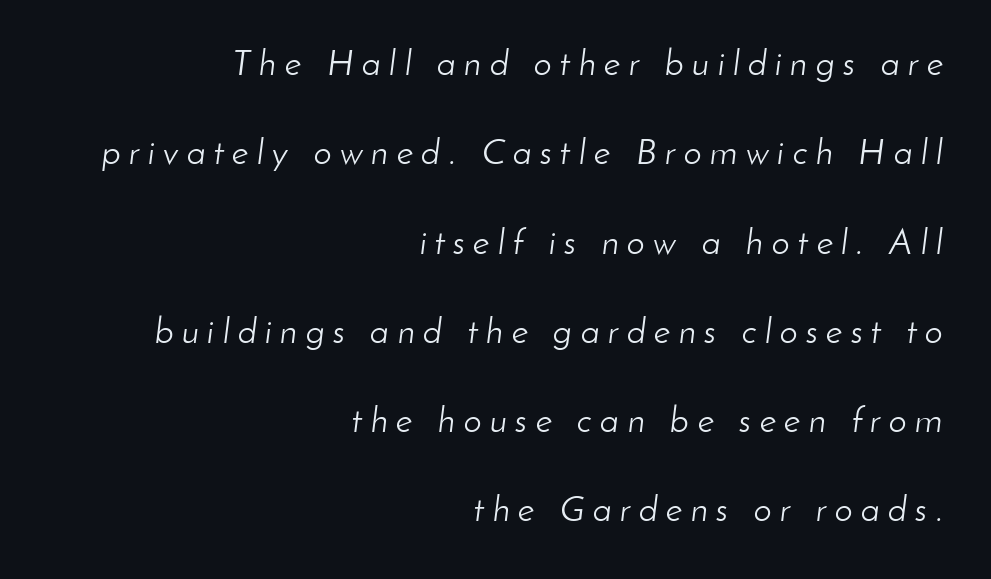
The image shows 36 px light type, italic (leaning right); set right-aligned, loose line spacing (2.48x), unusually wide letter spacing (+0.23 em), not underlined; low stroke contrast and a small x-height.
